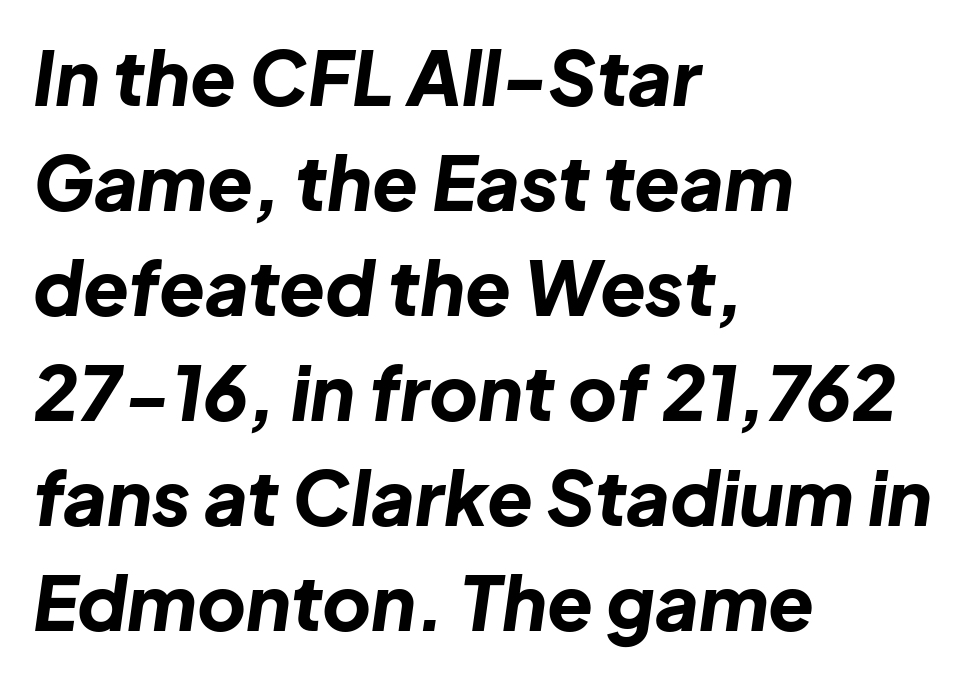
It's the slanting kind of type. Is there much room between lines? A standard amount, neither cramped nor airy. Note the varied advance widths — an 'i' is clearly narrower than an 'm'. The zone under the glyphs is completely vacant. These lines carry a lot of weight — the face is fully bold.
